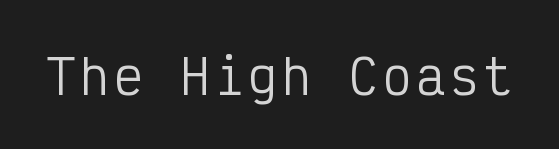
The lettering holds an erect, upright posture throughout. Are there feet on the stems? There aren't — it's a sans. The foot of each line stays bare and open. Each letter, wide or thin by design, is forced into the same width here. No extra ink here — the face is not bold.
